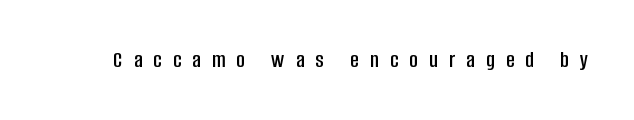
{"italic": "no", "underline": "no", "letter_spacing": "wide", "letter_spacing_em": 0.49, "glyph_px": 23}
